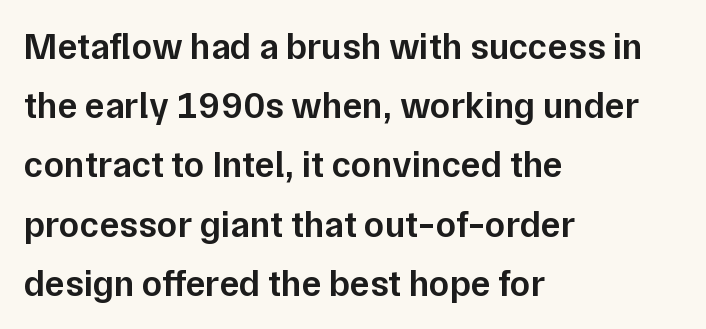
Q: Is the text bold? A: Semi-bold.
Q: Is the text italic (slanted)? A: No, it is upright.
Q: Is the typeface a serif or a sans-serif typeface? A: Sans-serif.
Q: Is the text underlined? A: No.
Q: How is the paragraph aligned? A: Left-aligned.
Q: Is the spacing between letters normal or unusually wide? A: Normal.
Q: Is the spacing between lines tight, normal or loose? A: Normal.
Q: Width (condensed, normal, or wide)? A: Normal.
Q: Stroke contrast? A: Low.
Q: x-height? A: Medium.
Q: Monospaced? A: No.
